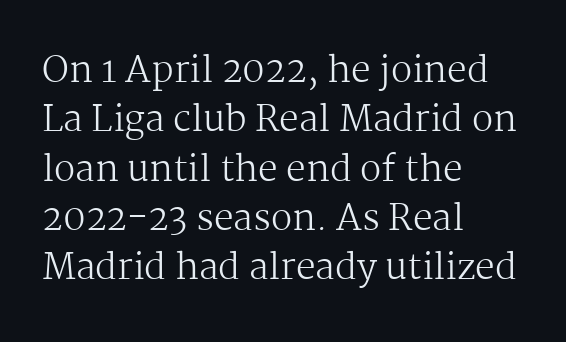
Q: Is the text bold? A: No.
Q: Is the text italic (slanted)? A: No, it is upright.
Q: Is the typeface a serif or a sans-serif typeface? A: Serif.
Q: Is the text underlined? A: No.
Q: How is the paragraph aligned? A: Left-aligned.
Q: Is the spacing between letters normal or unusually wide? A: Normal.
Q: Is the spacing between lines tight, normal or loose? A: Normal.
Q: Width (condensed, normal, or wide)? A: Normal.
Q: Stroke contrast? A: Medium.
Q: x-height? A: Medium.
Q: Monospaced? A: No.
